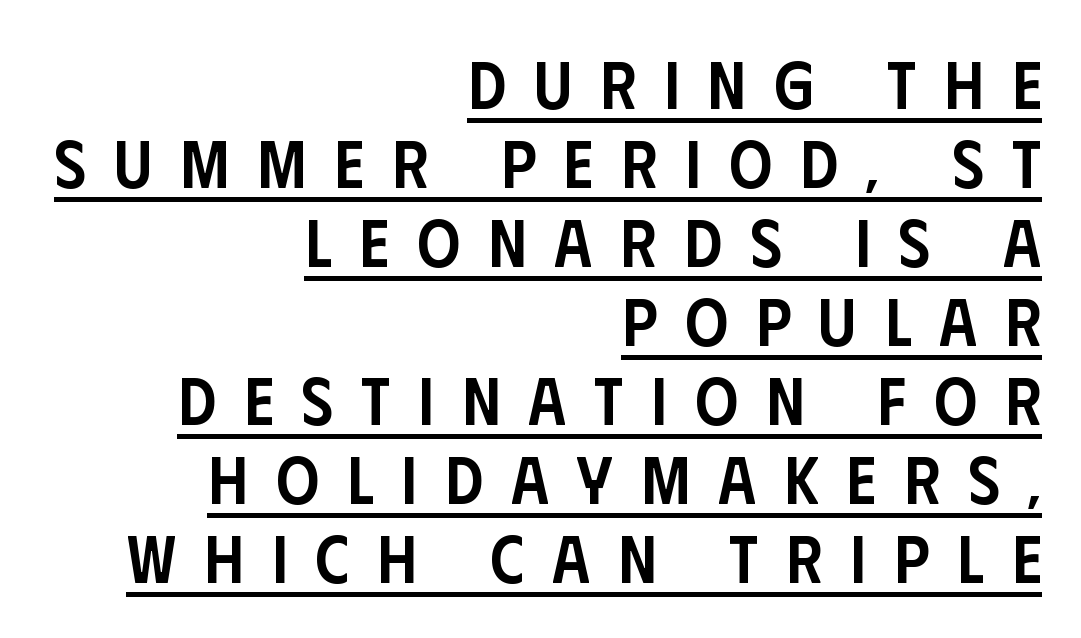
The image shows 67 px semibold, condensed sans-serif type, upright; set right-aligned, line spacing 1.18x, unusually wide letter spacing (+0.42 em), underlined; low stroke contrast and a large x-height.
